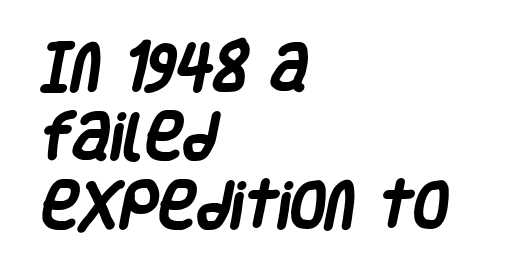
Q: Is the text bold? A: Yes.
Q: Is the typeface a serif or a sans-serif typeface? A: Sans-serif.
Q: Is the text underlined? A: No.
Q: How is the paragraph aligned? A: Left-aligned.
Q: Is the spacing between letters normal or unusually wide? A: Normal.
Q: Is the spacing between lines tight, normal or loose? A: Normal.
Q: Width (condensed, normal, or wide)? A: Condensed.
Q: Stroke contrast? A: Low.
Q: x-height? A: Large.
Q: Monospaced? A: No.
